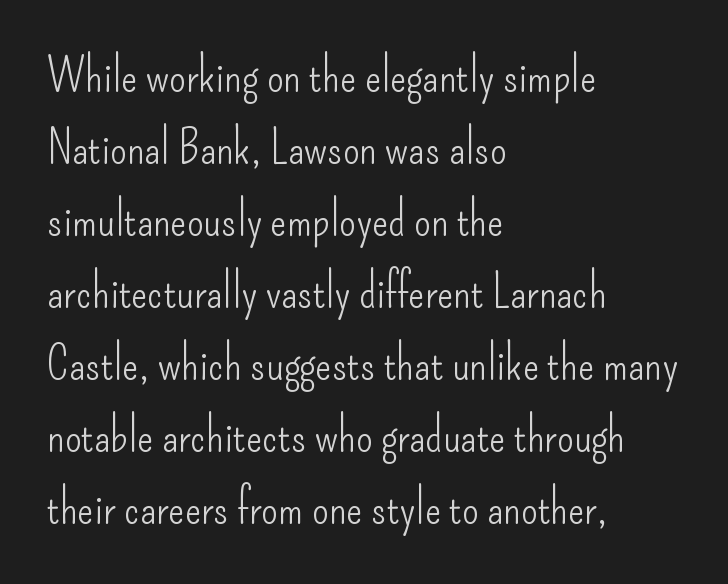
{"serif": "no", "italic": "no", "bold": "no", "weight": "light", "width": "condensed", "stroke_contrast": "low", "x_height": "small", "monospaced": "no", "underline": "no", "align": "left", "line_spacing": "normal", "line_spacing_ratio": 1.5, "letter_spacing": "normal", "letter_spacing_em": 0.0, "glyph_px": 48}
